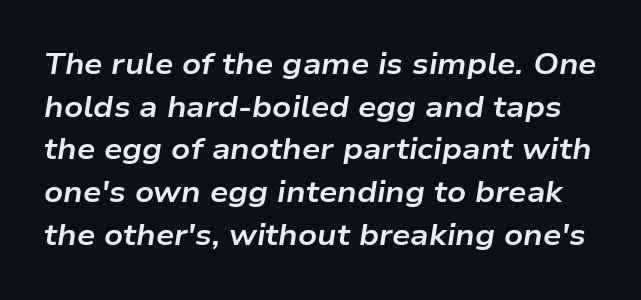
Q: Is the text bold? A: Yes.
Q: Is the text italic (slanted)? A: Yes, it leans right by about 9 degrees.
Q: Is the text underlined? A: No.
Q: Is the spacing between letters normal or unusually wide? A: Normal.
Q: Is the spacing between lines tight, normal or loose? A: Normal.
Q: Width (condensed, normal, or wide)? A: Wide.
Q: Stroke contrast? A: Low.
Q: x-height? A: Medium.
Q: Monospaced? A: No.
